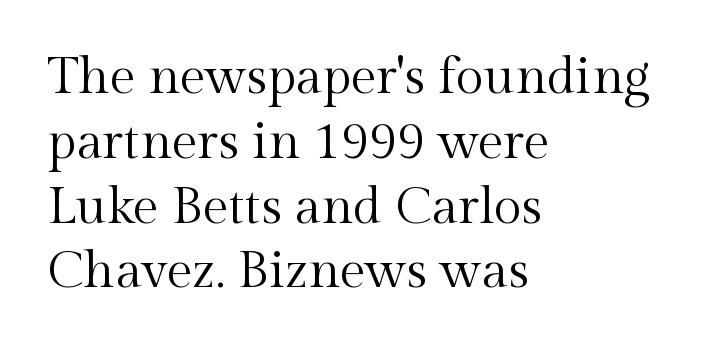
The designer went with a serif here, giving each stem small feet. Varying glyph widths throughout — classic text-font behaviour. Honestly, the letter spacing is just normal — you wouldn't notice it. Is there any slant? The stems are plumb. This rendering uses left alignment, leaving the right contour irregular.
